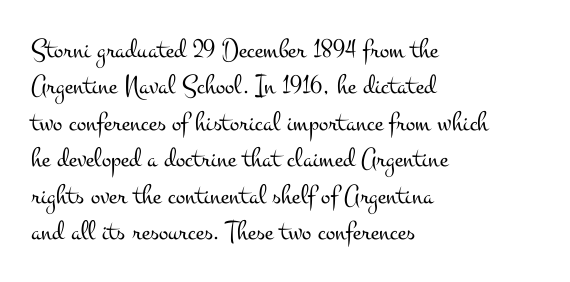
This sample keeps an unexceptional amount of space between lines. Caption: standard tracking, unaltered. The lines in this sample share a left origin and differ only in where they stop. This reads as an unemphasized weight, regular at the heaviest.
